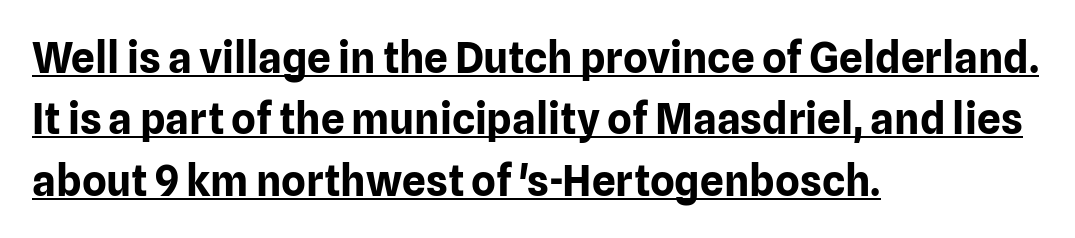
{"serif": "no", "italic": "no", "bold": "yes", "weight": "bold", "width": "normal", "stroke_contrast": "low", "x_height": "medium", "monospaced": "no", "underline": "yes", "align": "left", "line_spacing": "normal", "line_spacing_ratio": 1.46, "letter_spacing": "normal", "letter_spacing_em": 0.0, "glyph_px": 42}
